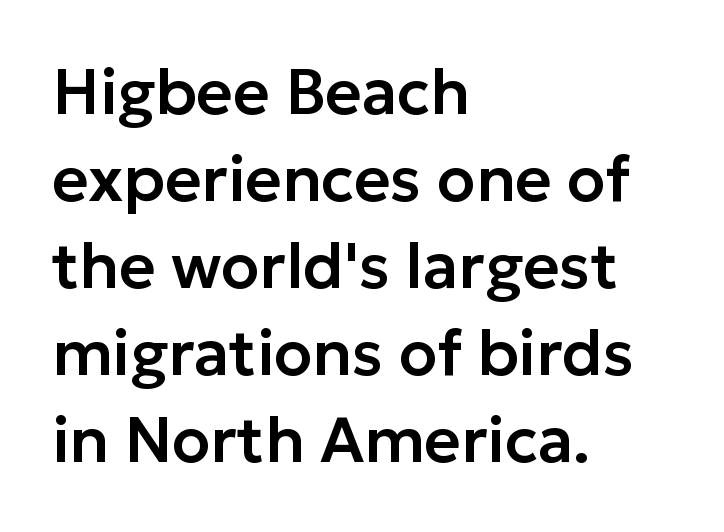
Does extra space separate the letters? No, they use regular spacing. Note the varied advance widths — an 'i' is clearly narrower than an 'm'. Is this a sans? Yes — the strokes have no serifs. Summary of vertical rhythm: regular, with standard interline spacing.
